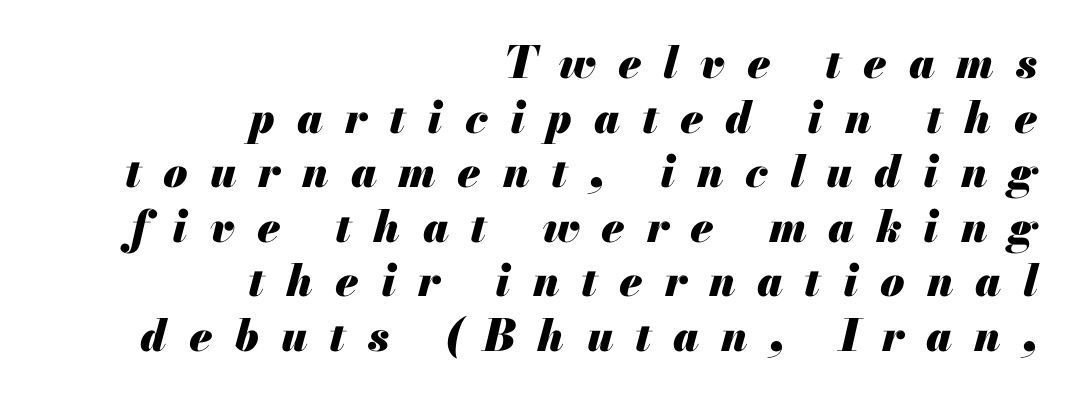
Q: Is the text bold? A: Yes.
Q: Is the text italic (slanted)? A: Yes, it leans right by about 13 degrees.
Q: Is the text underlined? A: No.
Q: How is the paragraph aligned? A: Right-aligned.
Q: Is the spacing between letters normal or unusually wide? A: Unusually wide.
Q: Width (condensed, normal, or wide)? A: Normal.
Q: Stroke contrast? A: Medium.
Q: x-height? A: Small.
Q: Monospaced? A: No.
